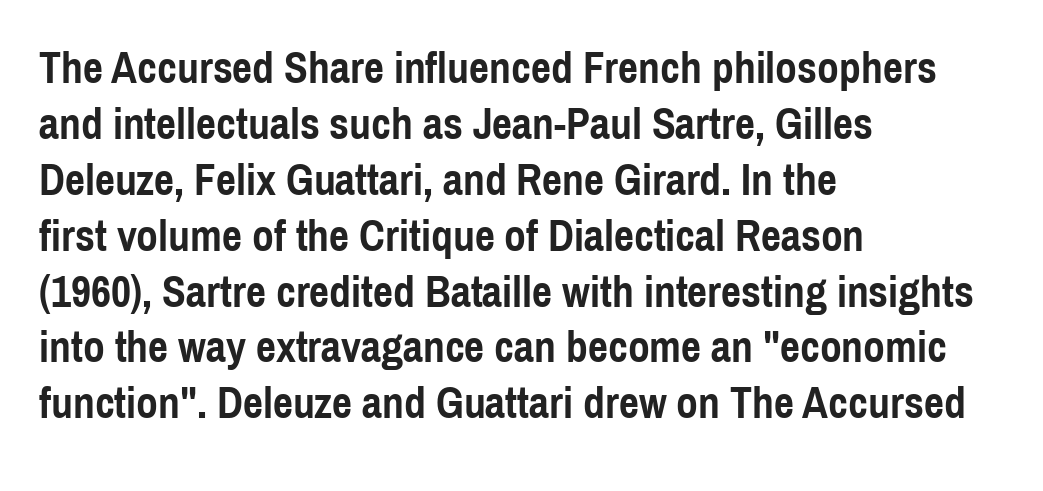
Words appear dense and cohesive because spacing is normal. The lettering holds an erect, upright posture throughout. Looks like regular typesetting: each glyph gets only the width it needs. These lines are set flush left with a ragged right edge. Underlining? Definitely not there.
